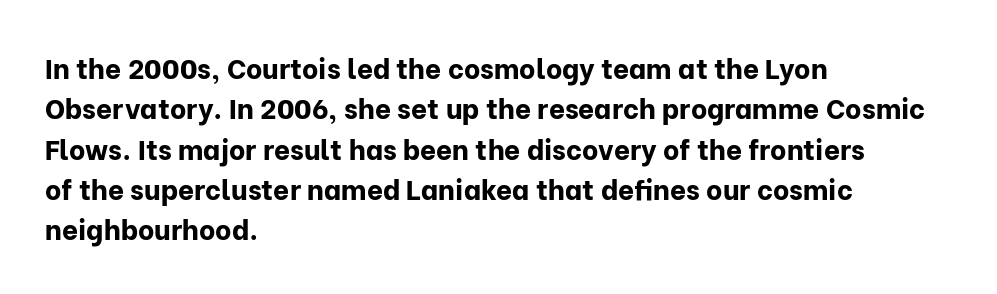
Set as a true bold cut, around the 700 mark. Horizontally, the lines are justified to the leading edge only. Spacing verdict: proportional, widths tailored to each character. The letters stand upright; this is a roman face. Type without underlining. This rendering leaves character spacing at its baseline value.
